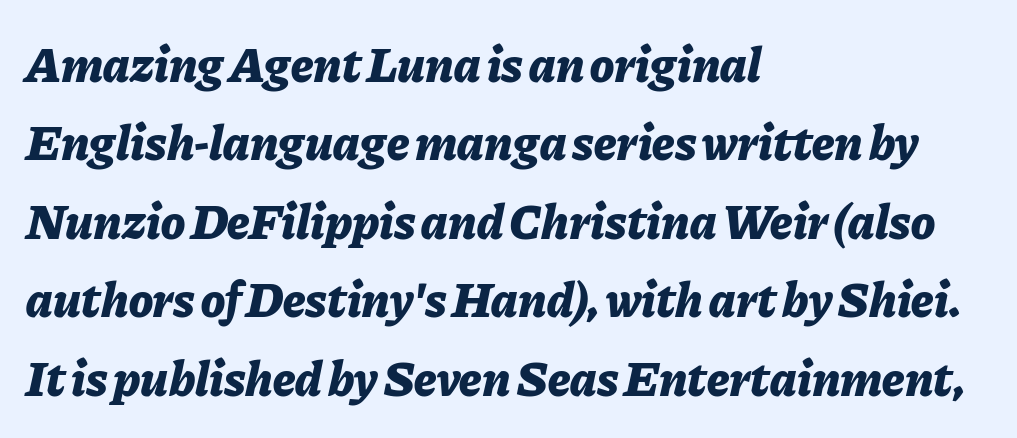
{"italic": "yes", "lean": "right", "slant_degrees": 11, "bold": "yes", "weight": "bold", "width": "normal", "stroke_contrast": "low", "x_height": "medium", "monospaced": "no", "underline": "no", "align": "left", "line_spacing": "normal", "line_spacing_ratio": 1.57, "letter_spacing": "normal", "letter_spacing_em": 0.0, "glyph_px": 50}
